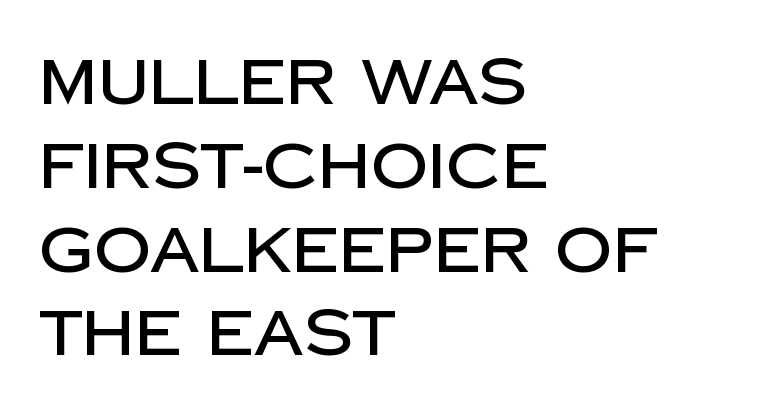
Unlike italic type, these characters show no tilt at all. Check the space under the baseline: it is left empty. Note: no serifs on the glyphs. Between one letter and the next there's only the usual sliver of space. Quick note: interline space is typical.
